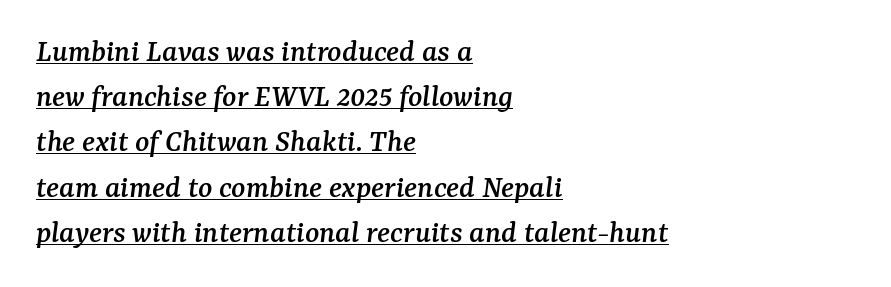
This sample uses a serif face. Left-aligned paragraph, ragged on the right. Character widths vary here, with narrow letters taking less room than wide ones. This sample carries an underscore along the baseline area. The rendering applies a slant to the glyphs.
